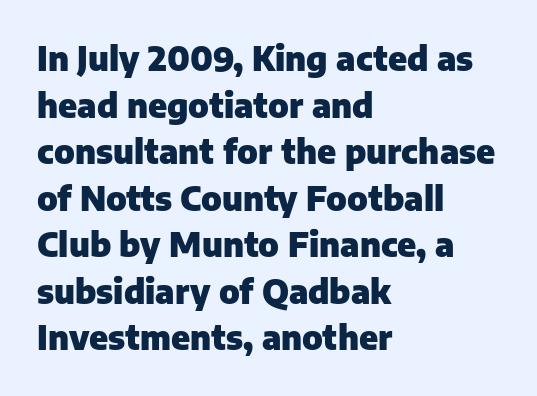
Glance below the letters and you will spot only blank space. Typeset ragged right — the left edge is the straight one. Here the glyphs are tracked normally, forming tight word shapes. The glyphs in this specimen are sans serif. Strong, thick strokes mark this as bold type.
